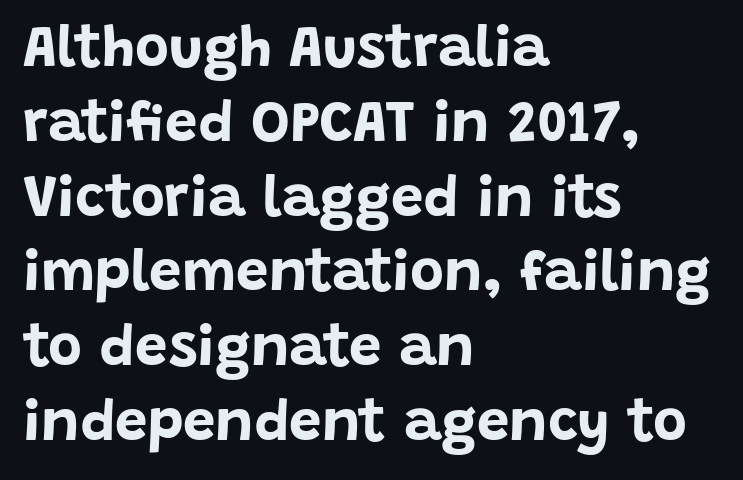
Q: Is the text bold? A: Yes.
Q: Is the text italic (slanted)? A: No, it is upright.
Q: Is the typeface a serif or a sans-serif typeface? A: Sans-serif.
Q: Is the text underlined? A: No.
Q: How is the paragraph aligned? A: Left-aligned.
Q: Is the spacing between letters normal or unusually wide? A: Normal.
Q: Is the spacing between lines tight, normal or loose? A: Normal.
Q: Width (condensed, normal, or wide)? A: Normal.
Q: Stroke contrast? A: Low.
Q: x-height? A: Large.
Q: Monospaced? A: No.
